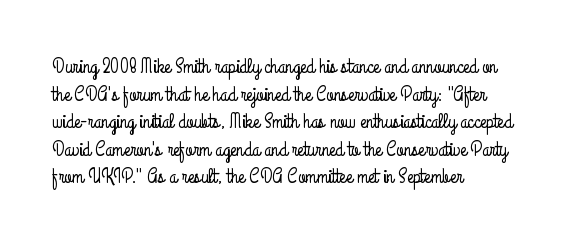
Q: Is the text underlined? A: No.
Q: How is the paragraph aligned? A: Left-aligned.
Q: Is the spacing between letters normal or unusually wide? A: Normal.
Q: Is the spacing between lines tight, normal or loose? A: Normal.
